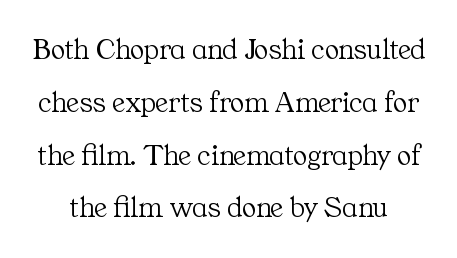
The image shows 30 px light serif type, upright; set line spacing 1.76x, normal letter spacing, not underlined; medium stroke contrast and a medium x-height.
